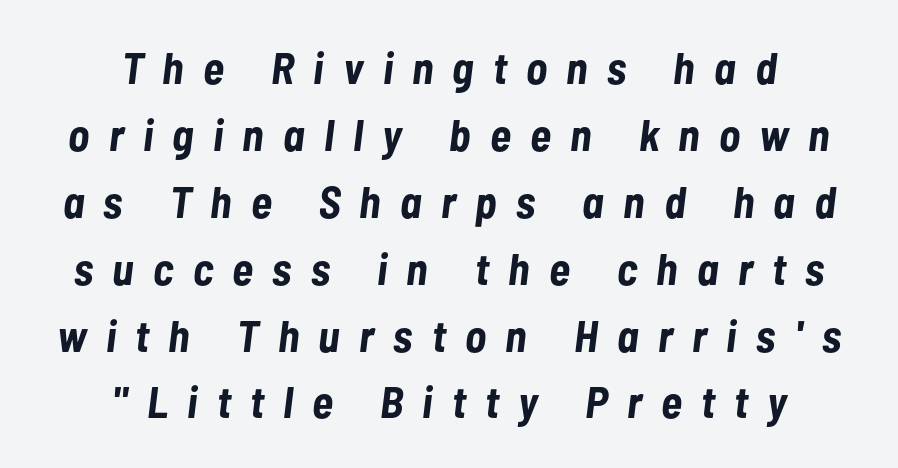
Q: Is the text bold? A: Yes.
Q: Is the text italic (slanted)? A: Yes, it leans right by about 7 degrees.
Q: Is the text underlined? A: No.
Q: How is the paragraph aligned? A: Centered.
Q: Is the spacing between letters normal or unusually wide? A: Unusually wide.
Q: Is the spacing between lines tight, normal or loose? A: Normal.
Q: Width (condensed, normal, or wide)? A: Condensed.
Q: Stroke contrast? A: Low.
Q: x-height? A: Medium.
Q: Monospaced? A: No.
